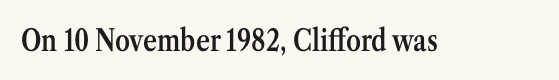
The image shows 30 px semibold, condensed serif type, upright; set normal letter spacing, not underlined; medium stroke contrast and a medium x-height.
